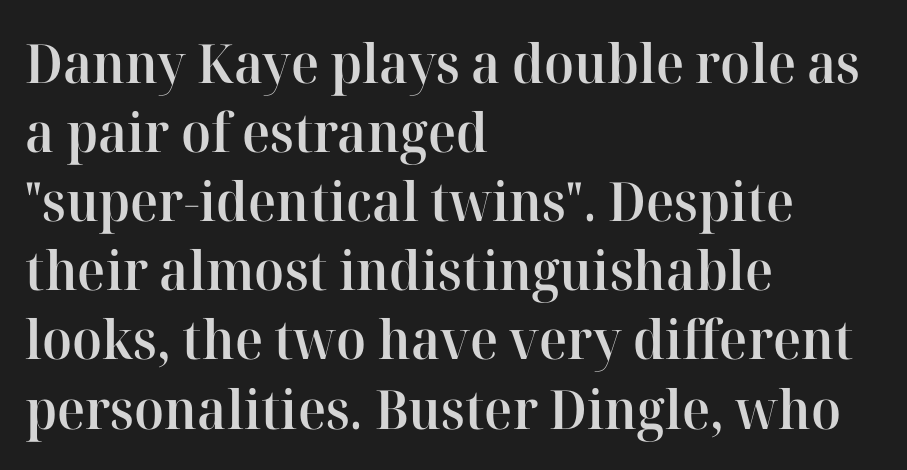
{"serif": "yes", "italic": "no", "bold": "semi", "weight": "semibold", "width": "normal", "stroke_contrast": "high", "x_height": "medium", "monospaced": "no", "underline": "no", "align": "left", "line_spacing": "normal", "line_spacing_ratio": 1.28, "letter_spacing": "normal", "letter_spacing_em": 0.0, "glyph_px": 54}
